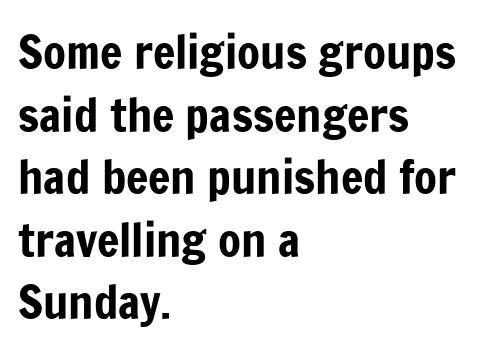
Q: Is the text italic (slanted)? A: No, it is upright.
Q: Is the typeface a serif or a sans-serif typeface? A: Sans-serif.
Q: Is the text underlined? A: No.
Q: How is the paragraph aligned? A: Left-aligned.
Q: Is the spacing between letters normal or unusually wide? A: Normal.
Q: Is the spacing between lines tight, normal or loose? A: Normal.
Q: Width (condensed, normal, or wide)? A: Condensed.
Q: Stroke contrast? A: Low.
Q: x-height? A: Medium.
Q: Monospaced? A: No.
